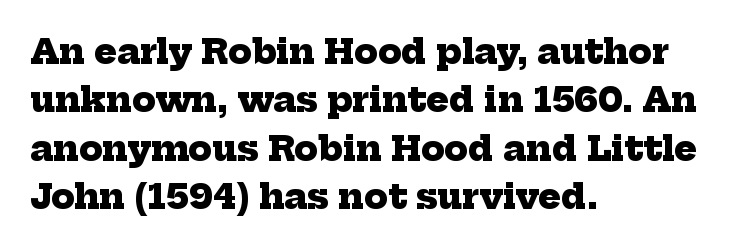
Q: Is the text bold? A: Yes.
Q: Is the typeface a serif or a sans-serif typeface? A: Serif.
Q: Is the text underlined? A: No.
Q: How is the paragraph aligned? A: Left-aligned.
Q: Is the spacing between letters normal or unusually wide? A: Normal.
Q: Is the spacing between lines tight, normal or loose? A: Normal.
Q: Width (condensed, normal, or wide)? A: Normal.
Q: Stroke contrast? A: Low.
Q: x-height? A: Medium.
Q: Monospaced? A: No.
